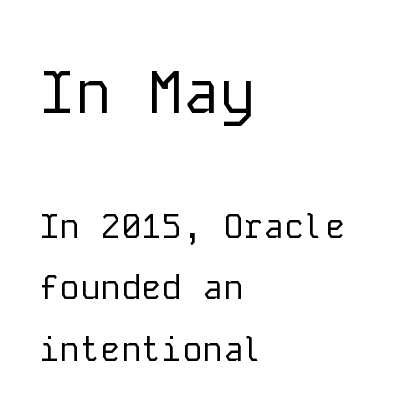
Q: Is the text bold? A: No.
Q: Is the text italic (slanted)? A: No, it is upright.
Q: Is the typeface a serif or a sans-serif typeface? A: Sans-serif.
Q: Is the text underlined? A: No.
Q: How is the paragraph aligned? A: Left-aligned.
Q: Is the spacing between letters normal or unusually wide? A: Normal.
Q: Which block of text is set in a larger size, the first (top) or the second (bottom)? A: The first (top) one.
Q: Width (condensed, normal, or wide)? A: Normal.
Q: Stroke contrast? A: Low.
Q: x-height? A: Medium.
Q: Monospaced? A: Yes.
